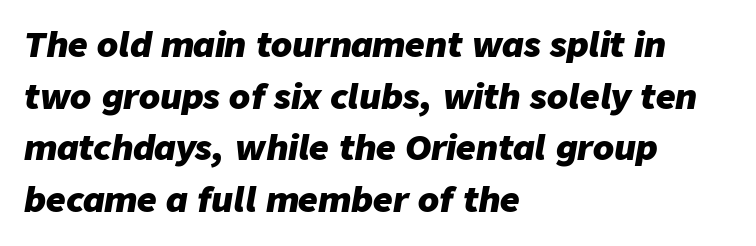
The image shows 34 px heavy type, italic (leaning right); set left-aligned, normal line spacing (1.52x), normal letter spacing, not underlined; low stroke contrast and a medium x-height.
